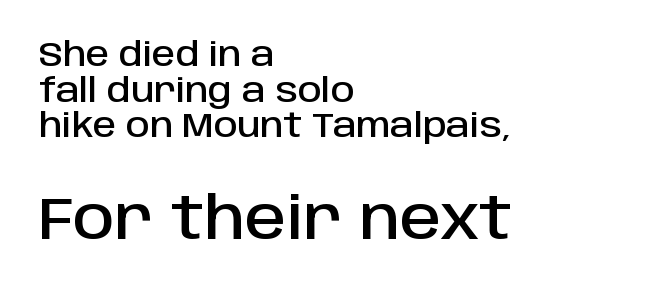
Q: Is the text italic (slanted)? A: No, it is upright.
Q: Is the typeface a serif or a sans-serif typeface? A: Sans-serif.
Q: Is the text underlined? A: No.
Q: How is the paragraph aligned? A: Left-aligned.
Q: Is the spacing between letters normal or unusually wide? A: Normal.
Q: Is the spacing between lines tight, normal or loose? A: Tight.
Q: Which block of text is set in a larger size, the first (top) or the second (bottom)? A: The second (bottom) one.
Q: Width (condensed, normal, or wide)? A: Normal.
Q: Stroke contrast? A: Low.
Q: x-height? A: Large.
Q: Monospaced? A: No.
